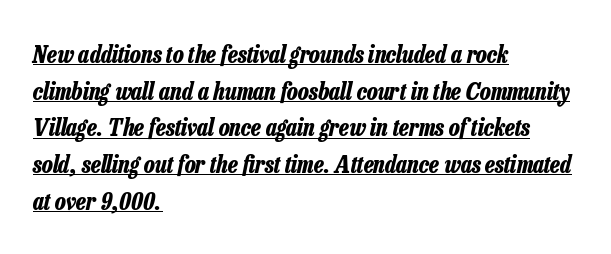
In terms of leading, this rendering sits right in the middle. A classic flush-left, rag-right setting is used for this passage. A dark, heavy texture on the line: the type is bold. A continuous stroke trails under the words, as in a hyperlink. Does extra space separate the letters? No, they use regular spacing.
